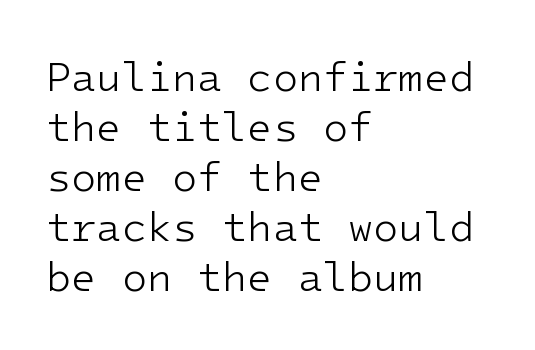
The image shows 41 px light sans-serif type, upright, monospaced; set left-aligned, line spacing 1.22x, normal letter spacing, not underlined; low stroke contrast and a medium x-height.
